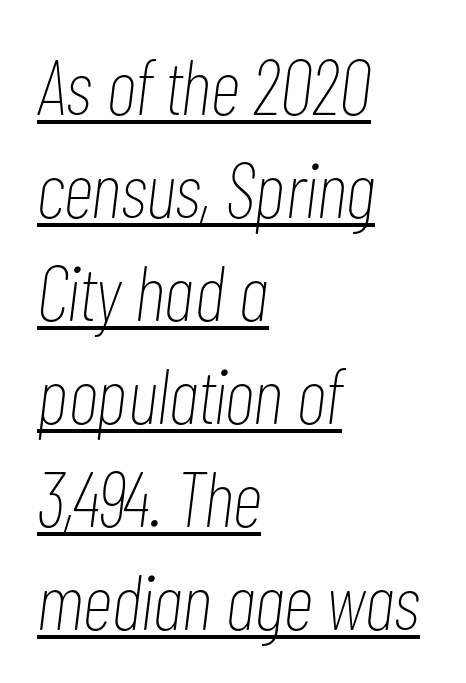
Q: Is the text bold? A: No.
Q: Is the text italic (slanted)? A: Yes, it leans right by about 7 degrees.
Q: Is the text underlined? A: Yes.
Q: How is the paragraph aligned? A: Left-aligned.
Q: Is the spacing between letters normal or unusually wide? A: Normal.
Q: Is the spacing between lines tight, normal or loose? A: Normal.
Q: Width (condensed, normal, or wide)? A: Condensed.
Q: Stroke contrast? A: Low.
Q: x-height? A: Medium.
Q: Monospaced? A: No.
